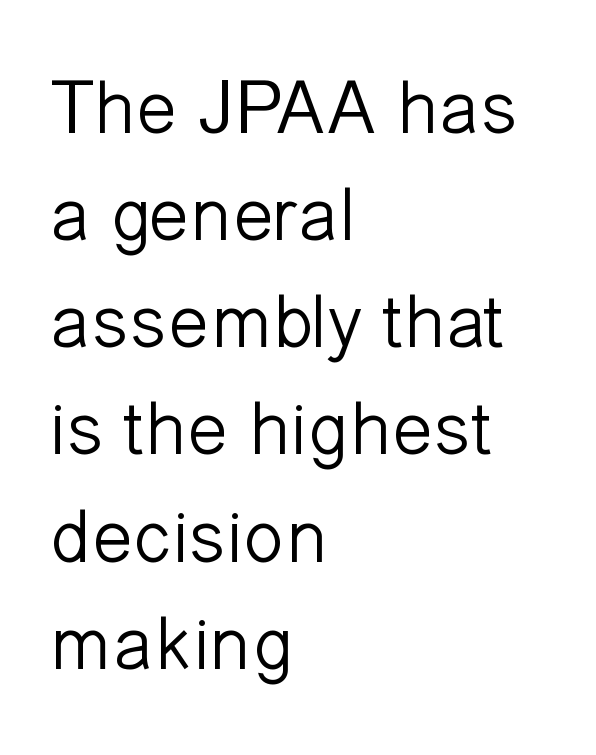
Q: Is the text bold? A: No.
Q: Is the text italic (slanted)? A: No, it is upright.
Q: Is the typeface a serif or a sans-serif typeface? A: Sans-serif.
Q: Is the text underlined? A: No.
Q: How is the paragraph aligned? A: Left-aligned.
Q: Is the spacing between letters normal or unusually wide? A: Normal.
Q: Is the spacing between lines tight, normal or loose? A: Normal.
Q: Width (condensed, normal, or wide)? A: Normal.
Q: Stroke contrast? A: Low.
Q: x-height? A: Medium.
Q: Monospaced? A: No.
